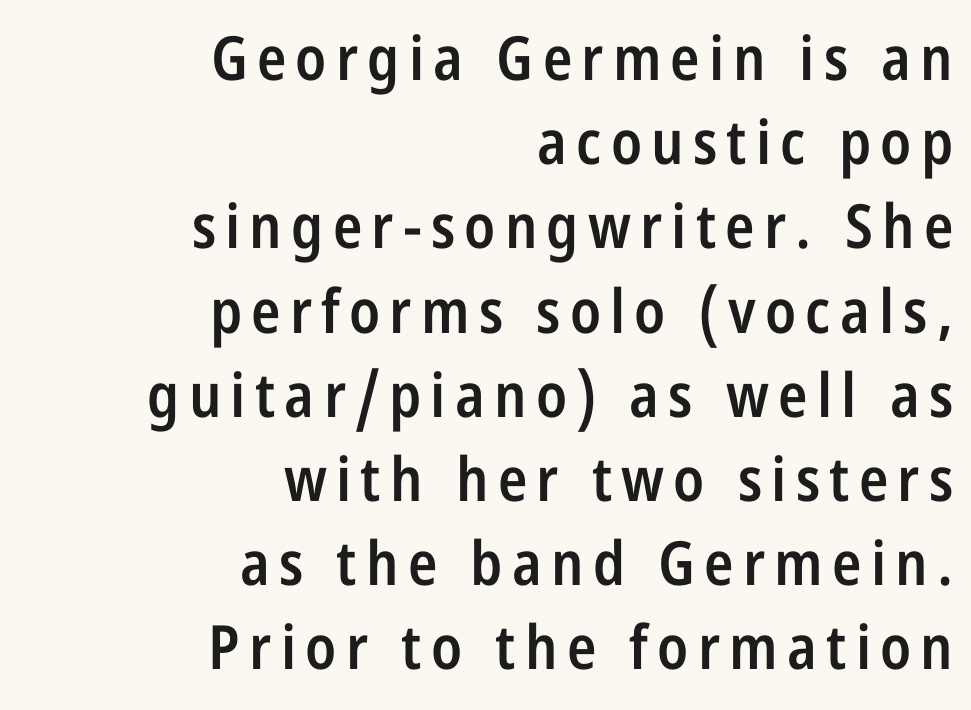
Look at the bottom of the vertical strokes: they stop flat, with no serifs. Clear beneath every line of the passage. How heavy is the stroke? Medium-heavy — a semibold, shy of bold. Layout note: lines flush right. Every character sits straight up, as roman type does.
